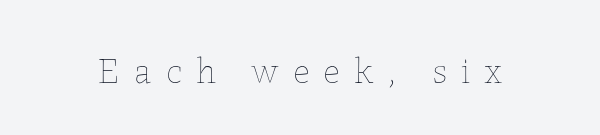
{"italic": "no", "bold": "no", "weight": "thin", "width": "normal", "stroke_contrast": "low", "x_height": "medium", "monospaced": "no", "underline": "no", "letter_spacing": "wide", "letter_spacing_em": 0.39, "glyph_px": 36}
